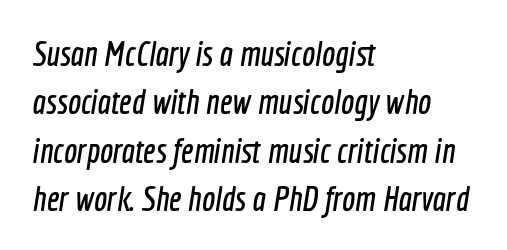
One-word summary of the alignment: left. Reading down the column, the eye jumps a familiar distance to each next line. The area under the type is left untouched. Does extra space separate the letters? No, they use regular spacing. In terms of letterform style, serifs are entirely absent. Note the varied advance widths — an 'i' is clearly narrower than an 'm'.
